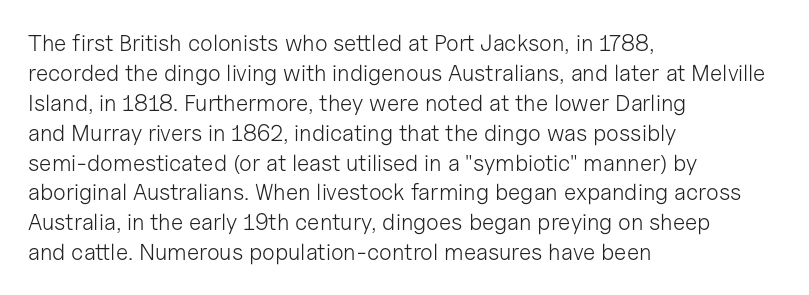
The image shows 23 px text type, upright; set left-aligned, normal line spacing (1.3x), normal letter spacing, not underlined.
